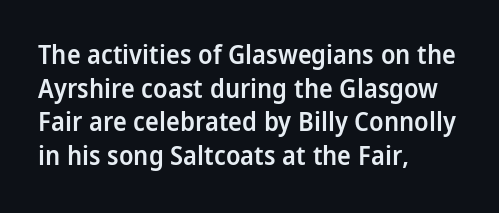
Q: Is the text bold? A: Semi-bold.
Q: Is the text italic (slanted)? A: No, it is upright.
Q: Is the text underlined? A: No.
Q: How is the paragraph aligned? A: Left-aligned.
Q: Is the spacing between letters normal or unusually wide? A: Normal.
Q: Is the spacing between lines tight, normal or loose? A: Normal.
